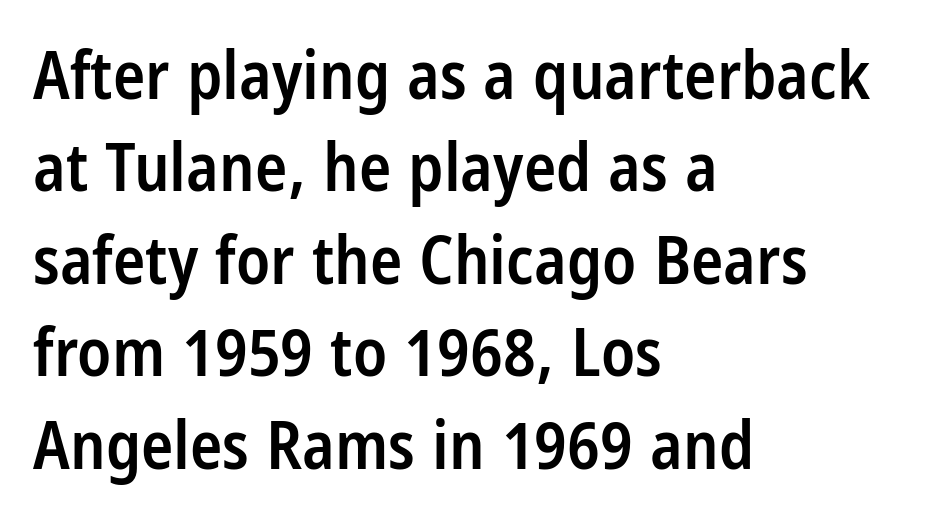
Q: Is the text bold? A: Semi-bold.
Q: Is the text italic (slanted)? A: No, it is upright.
Q: Is the typeface a serif or a sans-serif typeface? A: Sans-serif.
Q: Is the text underlined? A: No.
Q: How is the paragraph aligned? A: Left-aligned.
Q: Is the spacing between letters normal or unusually wide? A: Normal.
Q: Is the spacing between lines tight, normal or loose? A: Normal.
Q: Width (condensed, normal, or wide)? A: Condensed.
Q: Stroke contrast? A: Low.
Q: x-height? A: Large.
Q: Monospaced? A: No.
